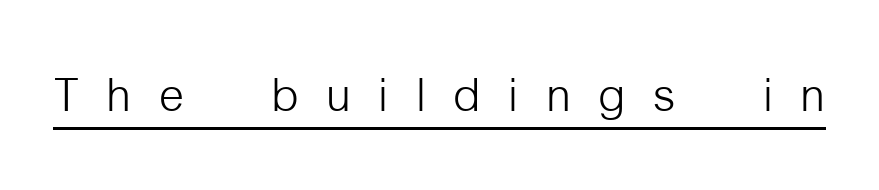
The image shows 64 px light, condensed sans-serif type, upright; set unusually wide letter spacing (+0.43 em), underlined; low stroke contrast and a medium x-height.
